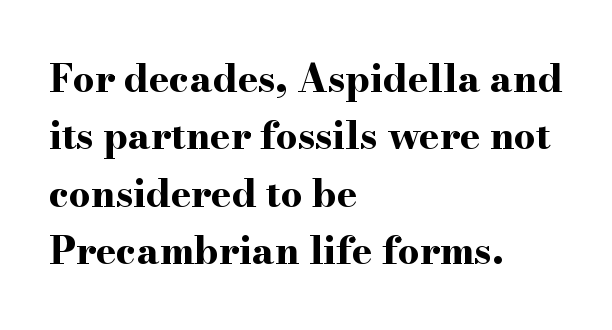
{"serif": "yes", "italic": "no", "bold": "yes", "weight": "bold", "width": "wide", "stroke_contrast": "high", "x_height": "small", "monospaced": "no", "underline": "no", "align": "left", "line_spacing": "normal", "line_spacing_ratio": 1.51, "letter_spacing": "normal", "letter_spacing_em": 0.0, "glyph_px": 38}
